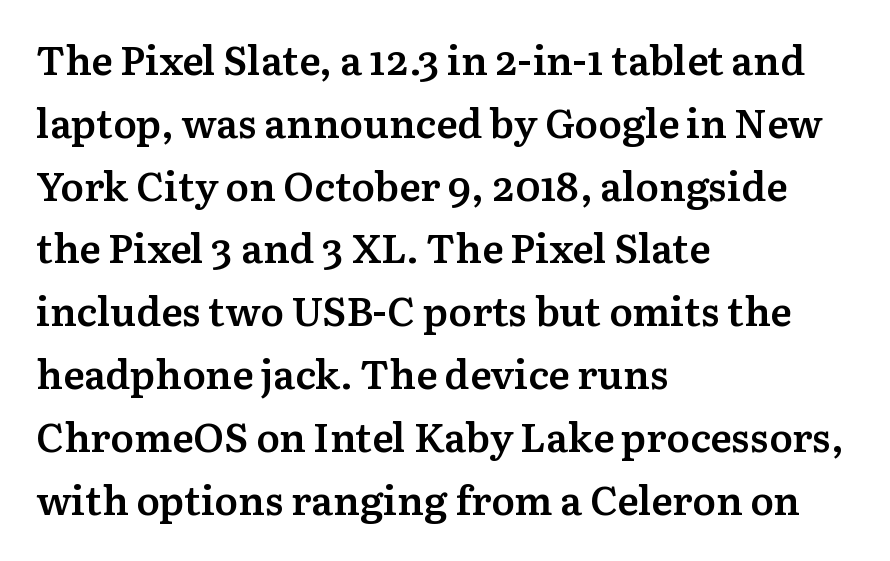
Short and long lines alike share a common starting point at left. Nope, not italic — everything's standing straight. Think of a printed novel: that variable character pitch is what you see here. The gaps between neighbouring characters are ordinary and unremarkable. Descenders are the only things crossing below the line. Look at the bottom of the vertical strokes: they flare into serifs here.
